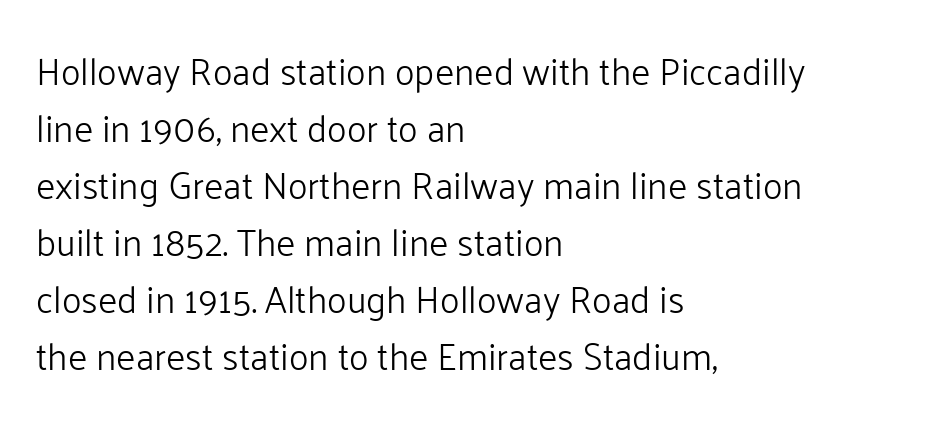
Q: Is the text bold? A: No.
Q: Is the text italic (slanted)? A: No, it is upright.
Q: Is the typeface a serif or a sans-serif typeface? A: Sans-serif.
Q: Is the text underlined? A: No.
Q: How is the paragraph aligned? A: Left-aligned.
Q: Is the spacing between letters normal or unusually wide? A: Normal.
Q: Is the spacing between lines tight, normal or loose? A: Normal.
Q: Width (condensed, normal, or wide)? A: Normal.
Q: Stroke contrast? A: Low.
Q: x-height? A: Medium.
Q: Monospaced? A: No.
